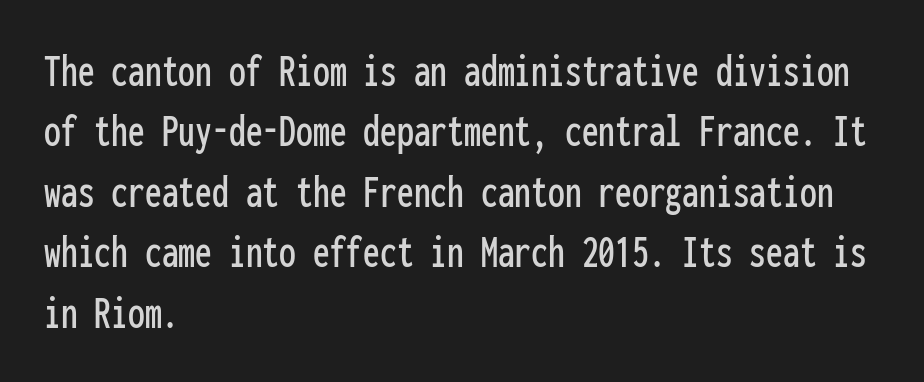
{"serif": "no", "italic": "no", "width": "condensed", "stroke_contrast": "low", "x_height": "medium", "monospaced": "yes", "underline": "no", "align": "left", "line_spacing": "normal", "line_spacing_ratio": 1.26, "letter_spacing": "normal", "letter_spacing_em": 0.0, "glyph_px": 48}
